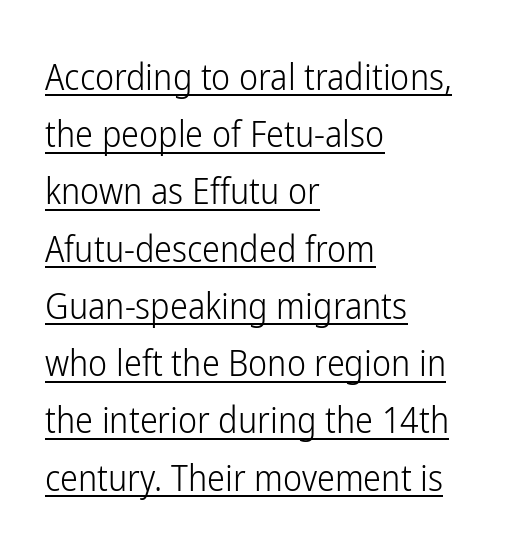
Q: Is the text bold? A: No.
Q: Is the text italic (slanted)? A: No, it is upright.
Q: Is the typeface a serif or a sans-serif typeface? A: Sans-serif.
Q: Is the text underlined? A: Yes.
Q: How is the paragraph aligned? A: Left-aligned.
Q: Is the spacing between letters normal or unusually wide? A: Normal.
Q: Is the spacing between lines tight, normal or loose? A: Normal.
Q: Width (condensed, normal, or wide)? A: Condensed.
Q: Stroke contrast? A: Low.
Q: x-height? A: Medium.
Q: Monospaced? A: No.
